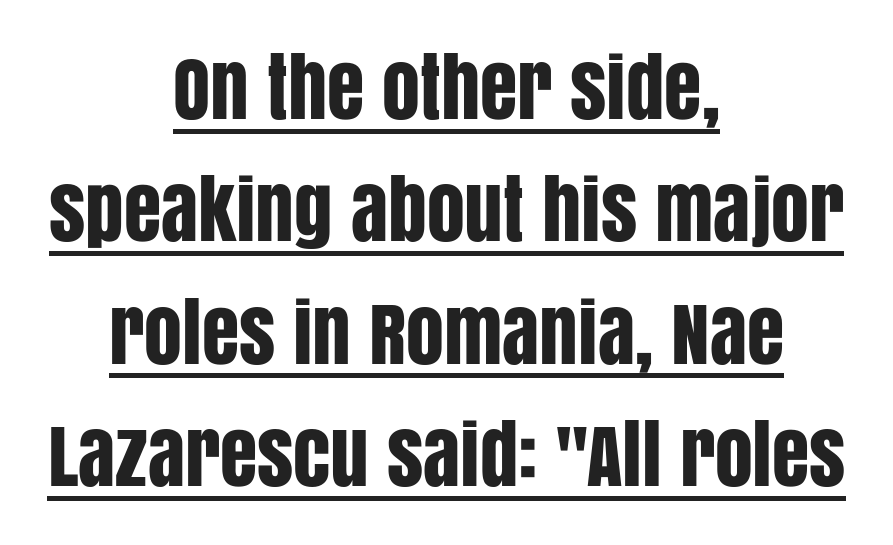
{"serif": "no", "italic": "no", "width": "condensed", "stroke_contrast": "low", "x_height": "large", "monospaced": "no", "underline": "yes", "align": "center", "line_spacing": "normal", "line_spacing_ratio": 1.61, "letter_spacing": "normal", "letter_spacing_em": 0.0, "glyph_px": 76}
